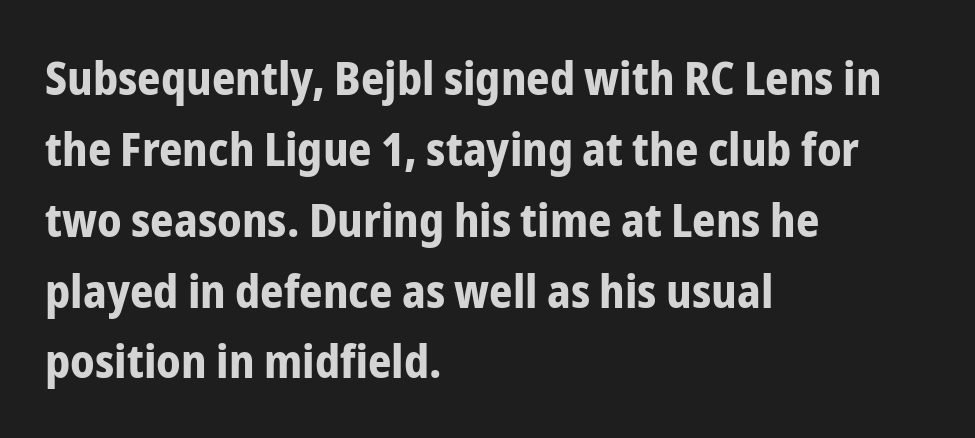
Q: Is the text bold? A: Yes.
Q: Is the text italic (slanted)? A: No, it is upright.
Q: Is the typeface a serif or a sans-serif typeface? A: Sans-serif.
Q: Is the text underlined? A: No.
Q: How is the paragraph aligned? A: Left-aligned.
Q: Is the spacing between letters normal or unusually wide? A: Normal.
Q: Is the spacing between lines tight, normal or loose? A: Normal.
Q: Width (condensed, normal, or wide)? A: Condensed.
Q: Stroke contrast? A: Low.
Q: x-height? A: Medium.
Q: Monospaced? A: No.
